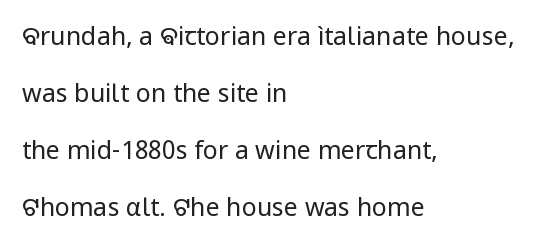
Q: Is the text bold? A: No.
Q: Is the text italic (slanted)? A: No, it is upright.
Q: Is the text underlined? A: No.
Q: How is the paragraph aligned? A: Left-aligned.
Q: Is the spacing between letters normal or unusually wide? A: Normal.
Q: Is the spacing between lines tight, normal or loose? A: Loose.
